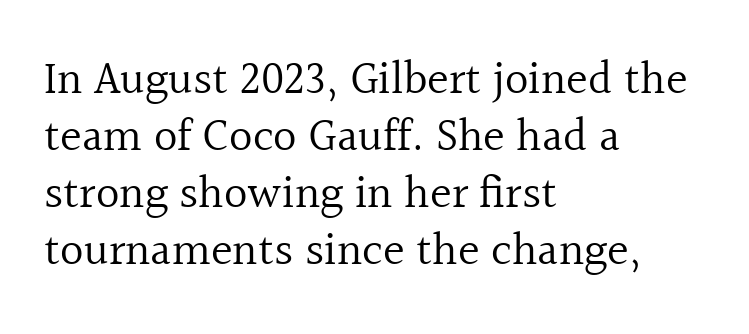
{"serif": "yes", "italic": "no", "bold": "no", "weight": "regular", "width": "normal", "x_height": "medium", "monospaced": "no", "underline": "no", "align": "left", "line_spacing_ratio": 1.24, "letter_spacing": "normal", "letter_spacing_em": 0.0, "glyph_px": 46}
